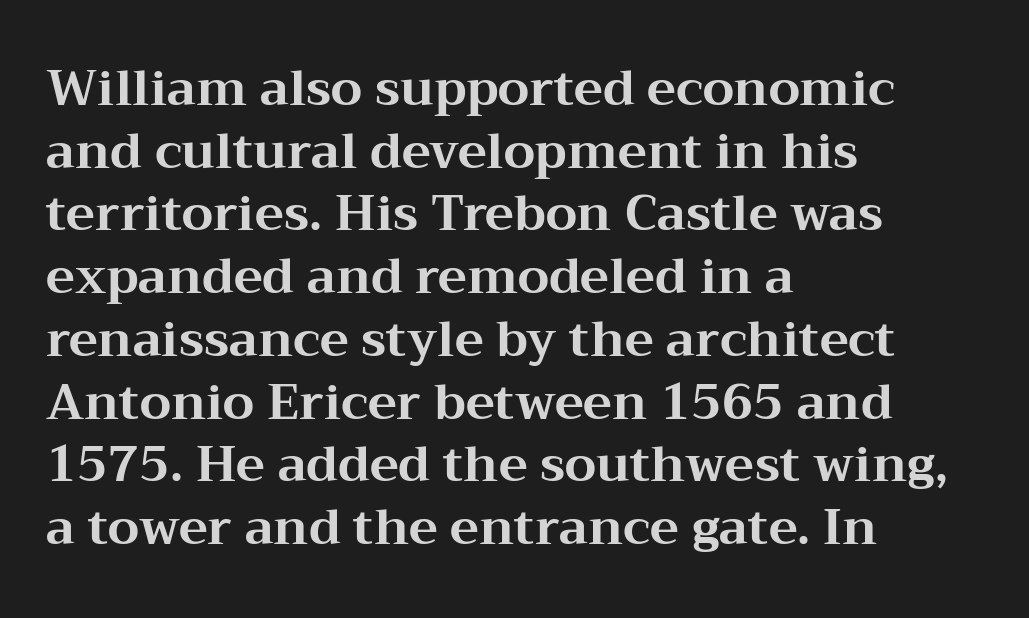
The image shows 49 px bold, wide serif type, upright; set left-aligned, normal line spacing (1.28x), normal letter spacing, not underlined; medium stroke contrast and a medium x-height.
